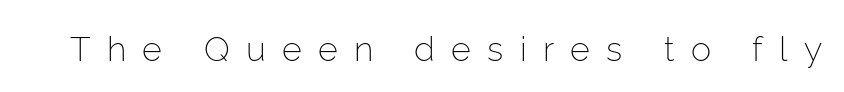
Does the lettering tilt? It doesn't — this is upright. To sum up the face: it is a sans, with no serifs. Does extra space separate the letters? Yes, quite a lot of it. Letters have the restrained weight of plain body copy at most. Check the space under the baseline: it is left empty. Spacing verdict: proportional, widths tailored to each character.
